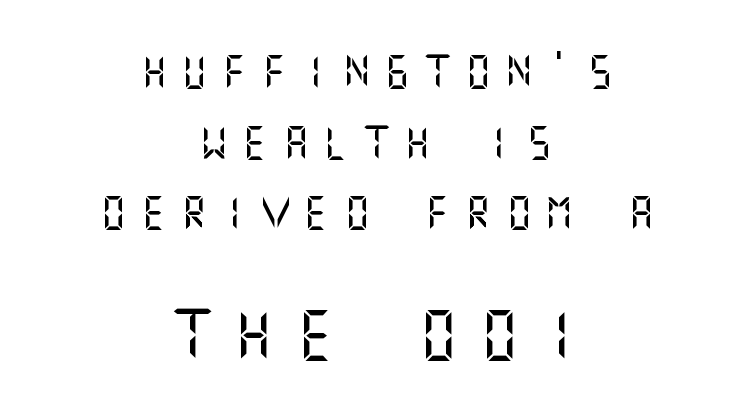
There is plenty of visible air inserted between adjacent glyphs. Each row of text sits above clean, open space. Layout note: lines centered. Small over large — that's the arrangement of the two blocks here. Tall strokes in this sample are plumb rather than angled. Loosely led — the rows are spread out.
